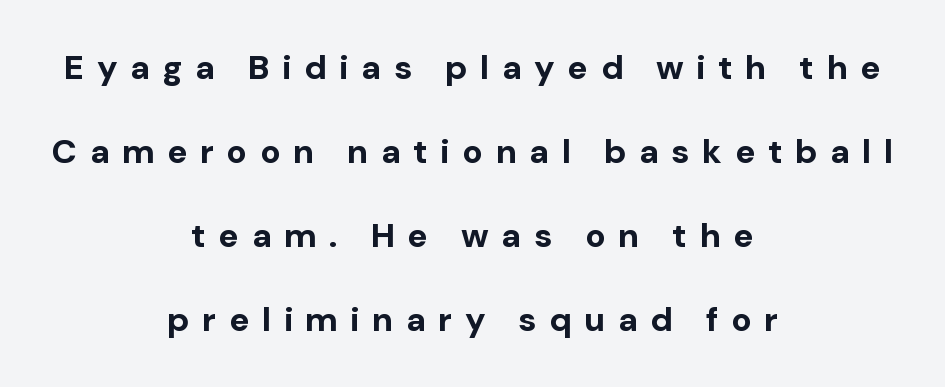
Q: Is the text bold? A: Yes.
Q: Is the text italic (slanted)? A: No, it is upright.
Q: Is the typeface a serif or a sans-serif typeface? A: Sans-serif.
Q: Is the text underlined? A: No.
Q: How is the paragraph aligned? A: Centered.
Q: Is the spacing between letters normal or unusually wide? A: Unusually wide.
Q: Is the spacing between lines tight, normal or loose? A: Loose.
Q: Width (condensed, normal, or wide)? A: Normal.
Q: Stroke contrast? A: Low.
Q: x-height? A: Medium.
Q: Monospaced? A: No.
